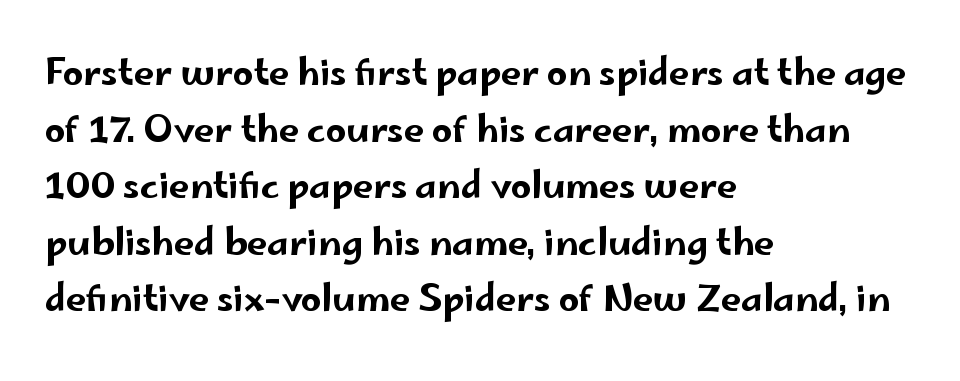
Q: Is the text italic (slanted)? A: No, it is upright.
Q: Is the typeface a serif or a sans-serif typeface? A: Sans-serif.
Q: Is the text underlined? A: No.
Q: How is the paragraph aligned? A: Left-aligned.
Q: Is the spacing between letters normal or unusually wide? A: Normal.
Q: Is the spacing between lines tight, normal or loose? A: Normal.
Q: Width (condensed, normal, or wide)? A: Wide.
Q: Stroke contrast? A: Low.
Q: x-height? A: Small.
Q: Monospaced? A: No.
